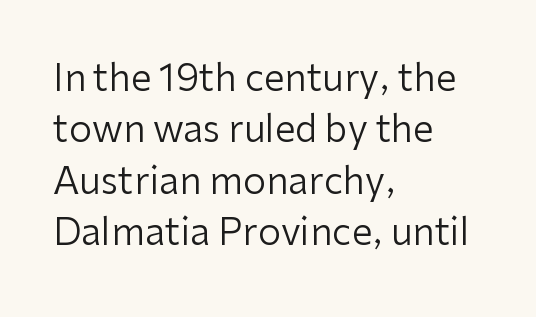
{"serif": "no", "italic": "no", "bold": "no", "weight": "regular", "width": "normal", "stroke_contrast": "low", "x_height": "medium", "monospaced": "no", "underline": "no", "align": "left", "line_spacing": "normal", "line_spacing_ratio": 1.39, "letter_spacing": "normal", "letter_spacing_em": 0.0, "glyph_px": 37}
